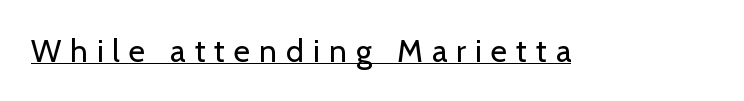
Q: Is the text bold? A: No.
Q: Is the text italic (slanted)? A: No, it is upright.
Q: Is the typeface a serif or a sans-serif typeface? A: Sans-serif.
Q: Is the text underlined? A: Yes.
Q: Is the spacing between letters normal or unusually wide? A: Unusually wide.
Q: Width (condensed, normal, or wide)? A: Normal.
Q: Stroke contrast? A: Low.
Q: x-height? A: Medium.
Q: Monospaced? A: No.
